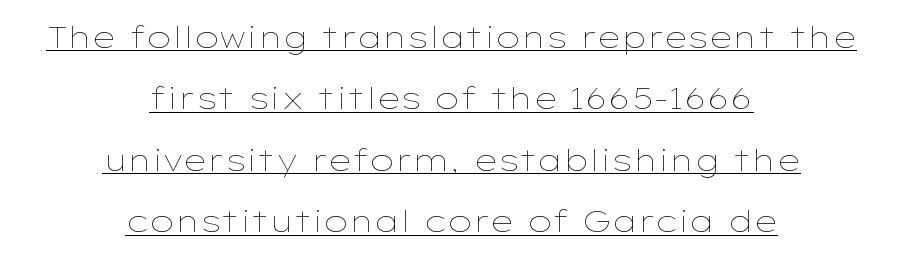
{"italic": "no", "bold": "no", "weight": "thin", "width": "wide", "stroke_contrast": "low", "x_height": "medium", "monospaced": "no", "underline": "yes", "align": "center", "line_spacing": "loose", "line_spacing_ratio": 2.05, "letter_spacing": "normal", "letter_spacing_em": 0.0, "glyph_px": 30}
